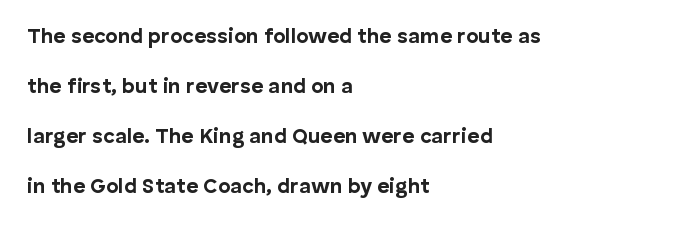
Q: Is the text bold? A: Yes.
Q: Is the text italic (slanted)? A: No, it is upright.
Q: Is the text underlined? A: No.
Q: How is the paragraph aligned? A: Left-aligned.
Q: Is the spacing between letters normal or unusually wide? A: Normal.
Q: Is the spacing between lines tight, normal or loose? A: Loose.
